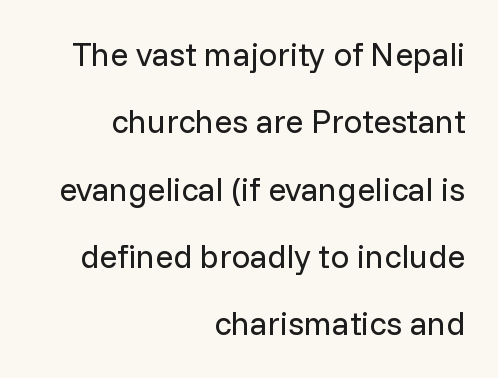
{"serif": "no", "italic": "no", "bold": "no", "weight": "regular", "width": "normal", "stroke_contrast": "low", "x_height": "medium", "monospaced": "no", "underline": "no", "align": "right", "line_spacing": "loose", "line_spacing_ratio": 2.04, "letter_spacing": "normal", "letter_spacing_em": 0.0, "glyph_px": 33}
